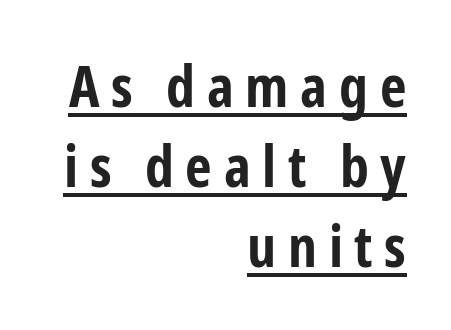
Q: Is the text bold? A: Yes.
Q: Is the text italic (slanted)? A: No, it is upright.
Q: Is the typeface a serif or a sans-serif typeface? A: Sans-serif.
Q: Is the text underlined? A: Yes.
Q: How is the paragraph aligned? A: Right-aligned.
Q: Is the spacing between letters normal or unusually wide? A: Unusually wide.
Q: Is the spacing between lines tight, normal or loose? A: Normal.
Q: Width (condensed, normal, or wide)? A: Condensed.
Q: Stroke contrast? A: Low.
Q: x-height? A: Medium.
Q: Monospaced? A: No.
